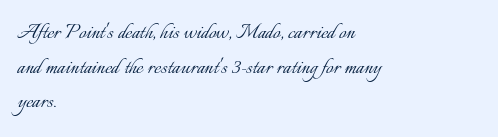
No chunkiness to these letters — they're not bold. A classic flush-left, rag-right setting is used for this passage. One glance says typical: line gaps are just what's usual. The letters sit at their default tracking, neither squeezed nor spread.
